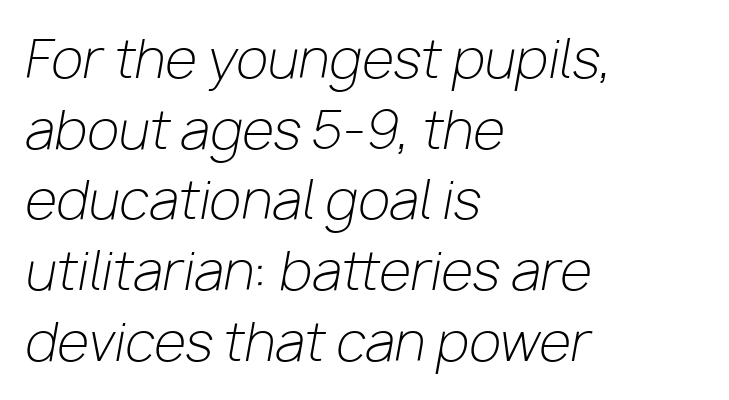
The face used here has a pronounced slope to its letters. The letterforms sit at book weight or below. Normally led — the rows are evenly, conventionally spaced. Each line starts at the same left margin while the right side varies. Default kerning and tracking; the words read as compact shapes.
